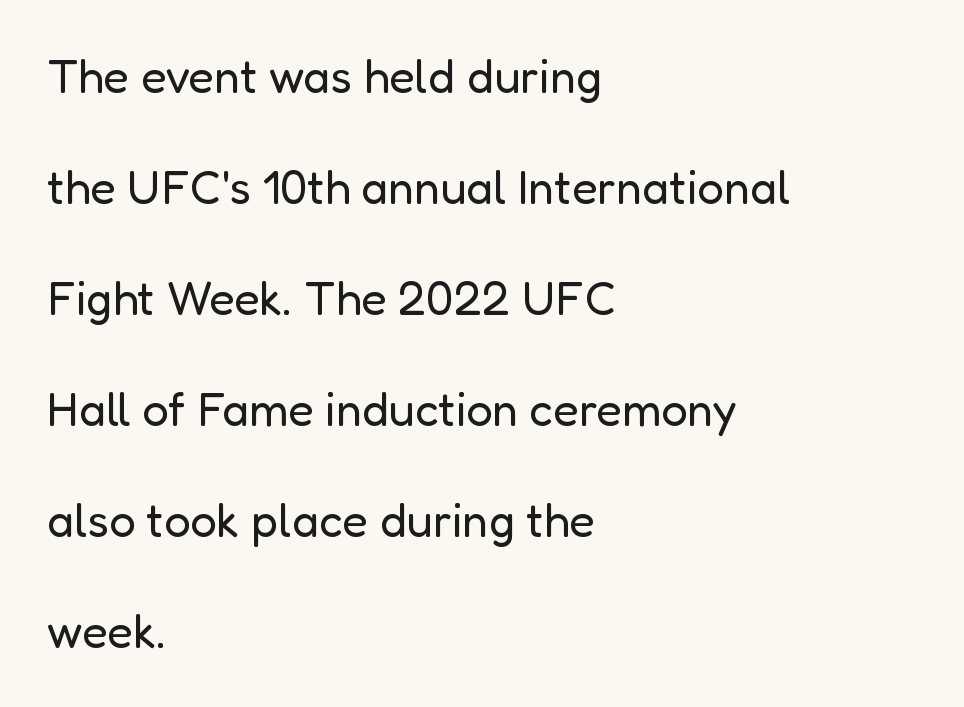
Underline: absent. The line-height multiplier appears high, well above default. Every character sits straight up, as roman type does. This sample has the flowing, uneven cadence of proportional lettering.
